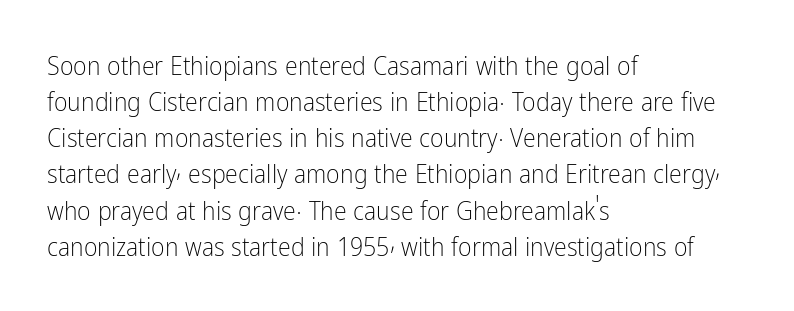
{"italic": "no", "bold": "no", "underline": "no", "align": "left", "line_spacing": "normal", "line_spacing_ratio": 1.39, "letter_spacing": "normal", "letter_spacing_em": 0.0, "glyph_px": 26}
